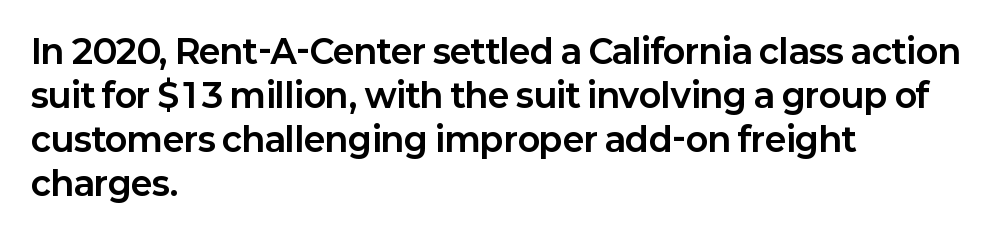
{"serif": "no", "italic": "no", "bold": "yes", "weight": "bold", "width": "normal", "stroke_contrast": "low", "x_height": "medium", "monospaced": "no", "underline": "no", "align": "left", "line_spacing": "normal", "line_spacing_ratio": 1.33, "letter_spacing": "normal", "letter_spacing_em": 0.0, "glyph_px": 33}
